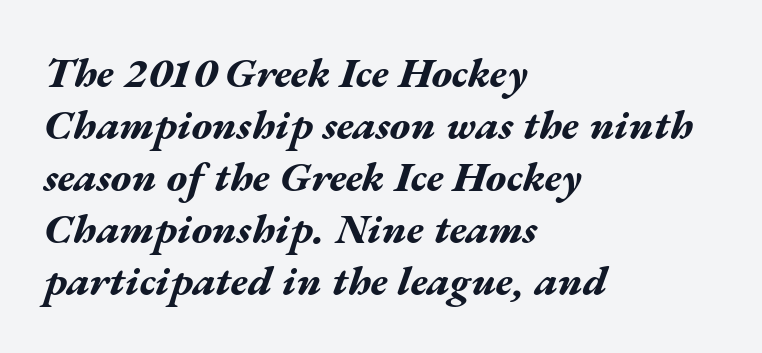
{"italic": "yes", "lean": "right", "slant_degrees": 17, "bold": "yes", "weight": "bold", "width": "wide", "stroke_contrast": "medium", "x_height": "medium", "monospaced": "no", "underline": "no", "align": "left", "line_spacing_ratio": 1.24, "letter_spacing": "normal", "letter_spacing_em": 0.0, "glyph_px": 42}
